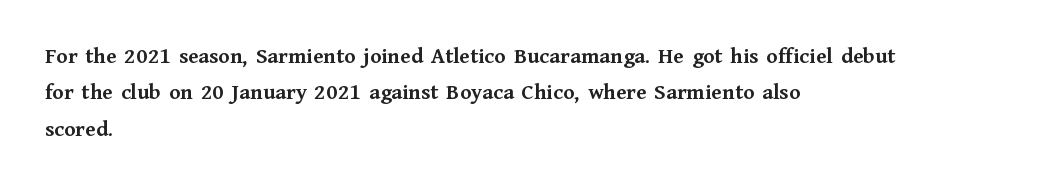
The image shows 23 px bold type, upright; set left-aligned, normal line spacing (1.58x), normal letter spacing, not underlined.
